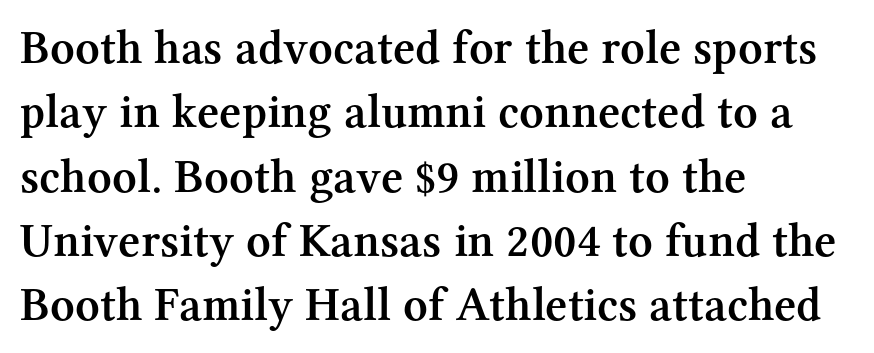
Q: Is the text bold? A: Semi-bold.
Q: Is the text italic (slanted)? A: No, it is upright.
Q: Is the typeface a serif or a sans-serif typeface? A: Serif.
Q: Is the text underlined? A: No.
Q: How is the paragraph aligned? A: Left-aligned.
Q: Is the spacing between letters normal or unusually wide? A: Normal.
Q: Is the spacing between lines tight, normal or loose? A: Normal.
Q: Width (condensed, normal, or wide)? A: Normal.
Q: Stroke contrast? A: Medium.
Q: x-height? A: Medium.
Q: Monospaced? A: No.
